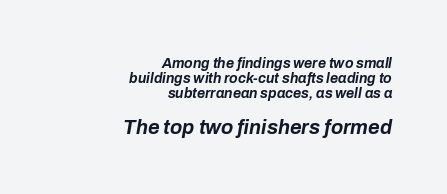
{"italic": "yes", "lean": "right", "slant_degrees": 10, "bold": "yes", "underline": "no", "align": "right", "line_spacing": "tight", "line_spacing_ratio": 1.06, "letter_spacing": "normal", "letter_spacing_em": 0.0, "larger_block": "second", "size_ratio": 1.43, "glyph_px": 20}
